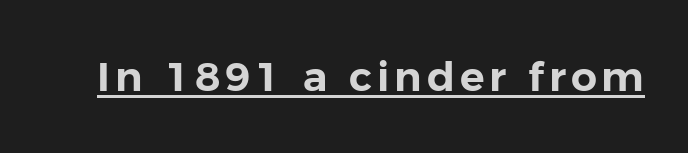
Q: Is the text italic (slanted)? A: No, it is upright.
Q: Is the typeface a serif or a sans-serif typeface? A: Sans-serif.
Q: Is the text underlined? A: Yes.
Q: Width (condensed, normal, or wide)? A: Normal.
Q: Stroke contrast? A: Low.
Q: x-height? A: Medium.
Q: Monospaced? A: No.
